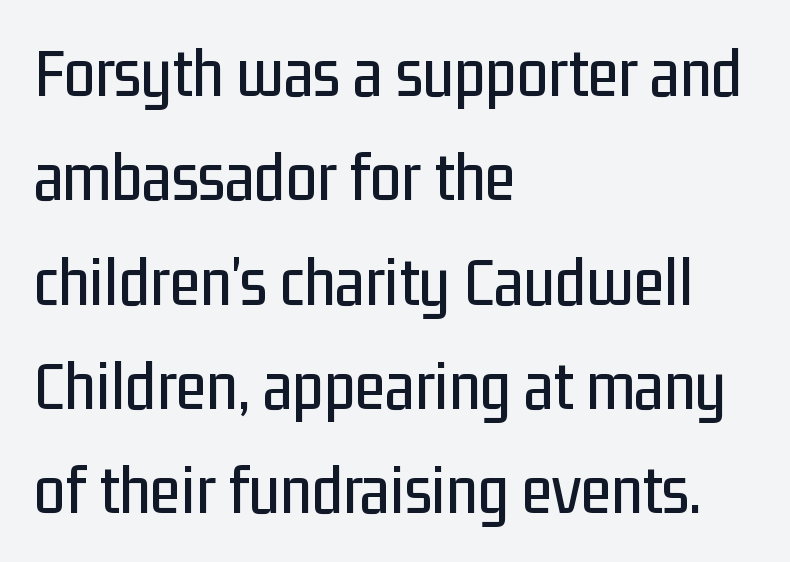
Q: Is the text italic (slanted)? A: No, it is upright.
Q: Is the typeface a serif or a sans-serif typeface? A: Sans-serif.
Q: Is the text underlined? A: No.
Q: How is the paragraph aligned? A: Left-aligned.
Q: Is the spacing between letters normal or unusually wide? A: Normal.
Q: Is the spacing between lines tight, normal or loose? A: Normal.
Q: Width (condensed, normal, or wide)? A: Condensed.
Q: Stroke contrast? A: Low.
Q: x-height? A: Medium.
Q: Monospaced? A: No.
